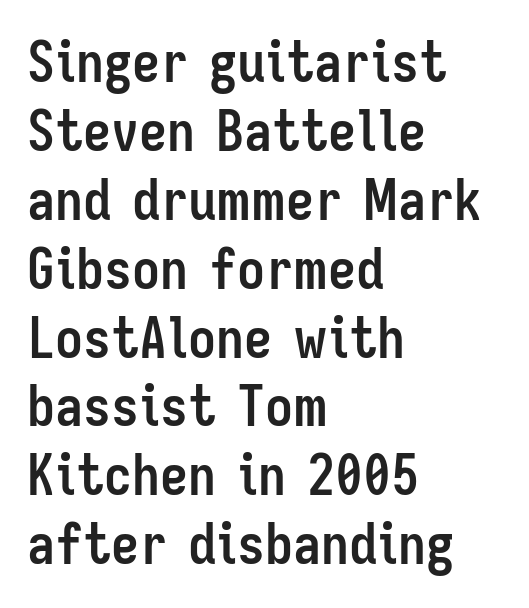
The image shows 56 px semibold, condensed sans-serif type, upright; set left-aligned, line spacing 1.23x, normal letter spacing, not underlined; low stroke contrast and a medium x-height.
